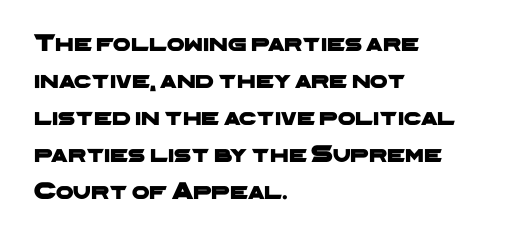
{"underline": "no", "align": "left", "line_spacing": "normal", "line_spacing_ratio": 1.48, "letter_spacing": "normal", "letter_spacing_em": 0.0, "glyph_px": 25}
